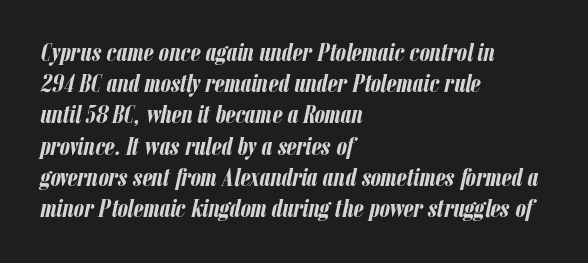
{"italic": "yes", "lean": "right", "slant_degrees": 12, "bold": "yes", "underline": "no", "align": "left", "line_spacing_ratio": 1.2, "letter_spacing": "normal", "letter_spacing_em": 0.0, "glyph_px": 26}
